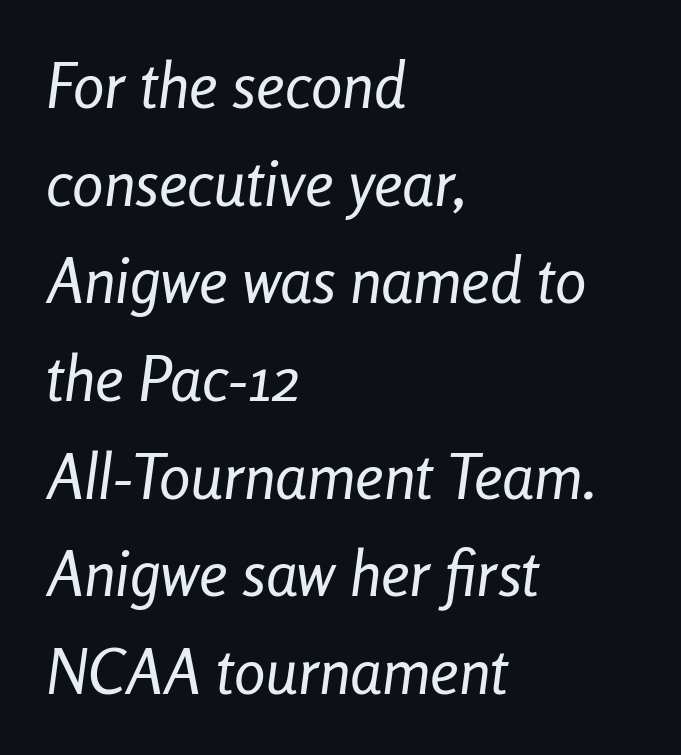
Do the characters align in a grid? No, the font is proportional. The text carries the slant typical of an italic or oblique font. The zone under the glyphs is completely vacant. Leading matches the norm, producing a regular column. No extra ink here — the face is not bold.
